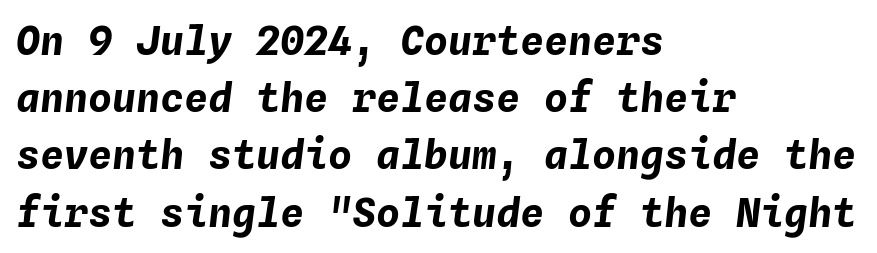
Q: Is the text bold? A: Yes.
Q: Is the text italic (slanted)? A: Yes, it leans right by about 4 degrees.
Q: Is the text underlined? A: No.
Q: How is the paragraph aligned? A: Left-aligned.
Q: Is the spacing between letters normal or unusually wide? A: Normal.
Q: Is the spacing between lines tight, normal or loose? A: Normal.
Q: Width (condensed, normal, or wide)? A: Normal.
Q: Stroke contrast? A: Low.
Q: x-height? A: Medium.
Q: Monospaced? A: Yes.
